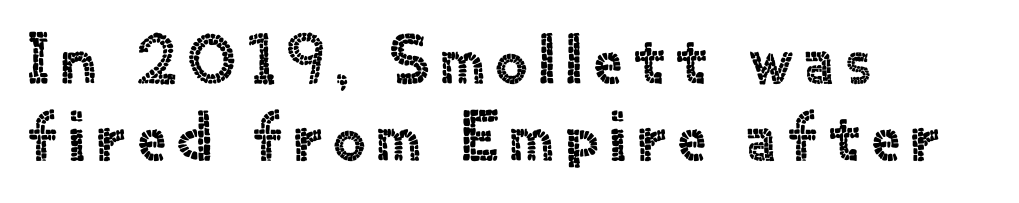
Honestly, the rows look squashed on top of each other. Nobody drew a line under any word here. Rendered with straight, roman letterforms. The typeface chosen for these lines omits serifs. Here the designer chose a conventional face with non-uniform glyph widths. Alignment: flush left.
